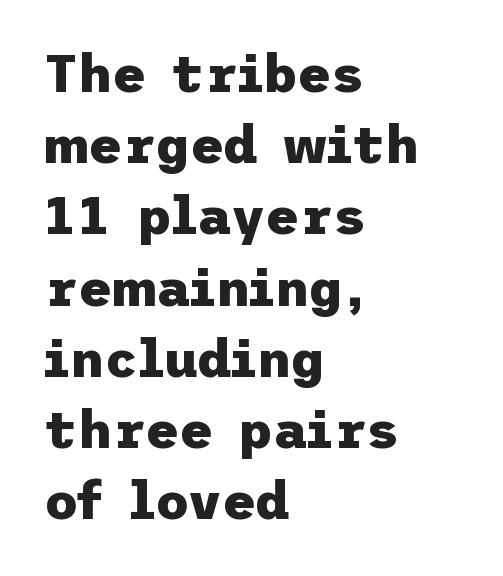
A roman cut, with each character standing at attention. This block has exactly the height ordinary leading produces. Only glyphs here, with clear space below each row. Line starts are locked; line ends wander. Look at the tracking — it's just the regular setting, nothing added.
